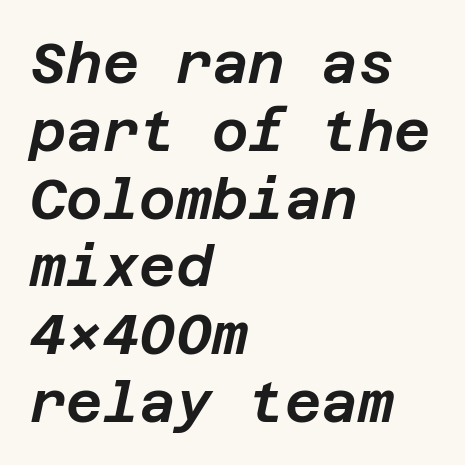
{"italic": "yes", "lean": "right", "slant_degrees": 12, "width": "normal", "stroke_contrast": "low", "x_height": "large", "underline": "no", "align": "left", "line_spacing_ratio": 1.21, "letter_spacing": "normal", "letter_spacing_em": 0.0, "glyph_px": 56}
